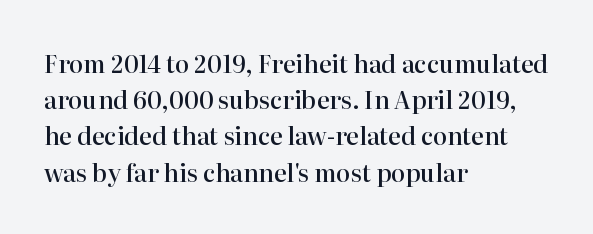
Q: Is the text bold? A: Semi-bold.
Q: Is the text italic (slanted)? A: No, it is upright.
Q: Is the text underlined? A: No.
Q: How is the paragraph aligned? A: Left-aligned.
Q: Is the spacing between letters normal or unusually wide? A: Normal.
Q: Is the spacing between lines tight, normal or loose? A: Normal.
